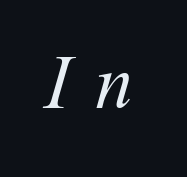
Q: Is the text bold? A: No.
Q: Is the text underlined? A: No.
Q: Is the spacing between letters normal or unusually wide? A: Unusually wide.
Q: Width (condensed, normal, or wide)? A: Normal.
Q: Stroke contrast? A: Medium.
Q: x-height? A: Medium.
Q: Monospaced? A: No.
